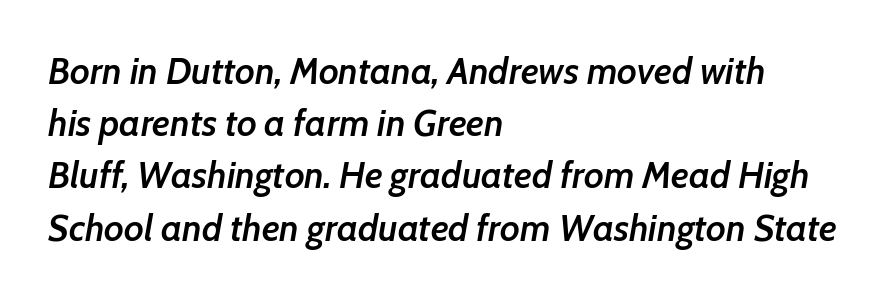
{"italic": "yes", "lean": "right", "slant_degrees": 7, "bold": "semi", "weight": "semibold", "width": "normal", "stroke_contrast": "low", "x_height": "medium", "monospaced": "no", "underline": "no", "align": "left", "line_spacing": "normal", "line_spacing_ratio": 1.41, "letter_spacing": "normal", "letter_spacing_em": 0.0, "glyph_px": 37}
